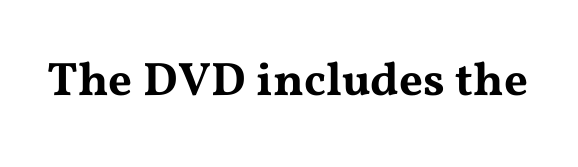
The image shows 47 px wide serif type, upright; set normal letter spacing, not underlined; medium stroke contrast and a medium x-height.
